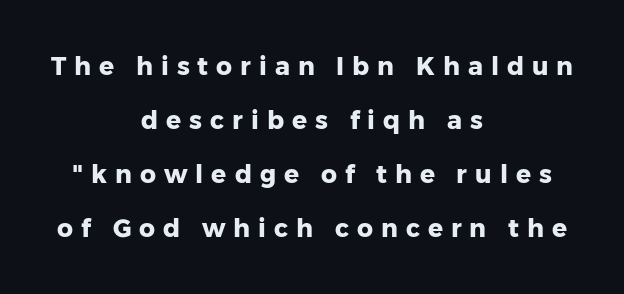
Neither beginnings nor endings align; midpoints do. Words appear elongated and porous because spacing is wide. On the weight axis this lands at bold, roughly 700. Check under the words: just untouched page.
